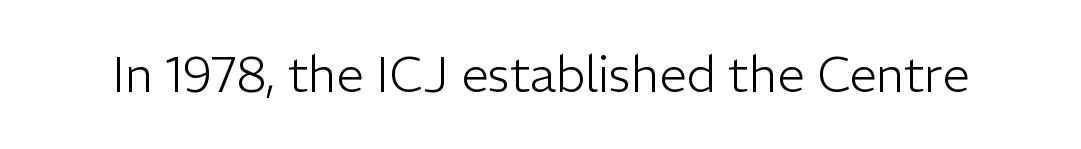
Ink coverage per letter is moderate at most. The glyphs are unaccompanied by any horizontal stroke below them. This is the regular roman posture of the typeface. Letter spacing: default.
